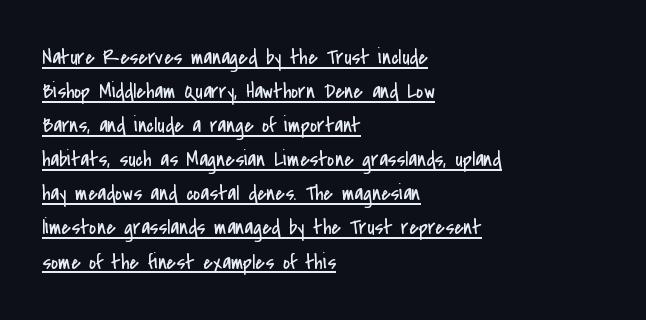
Regarding leading, the lines here are spaced in the standard way. Compared with typical body copy, the letter spacing here is the same. The passage shown is not bold in any degree. Underlining? Definitely there.
